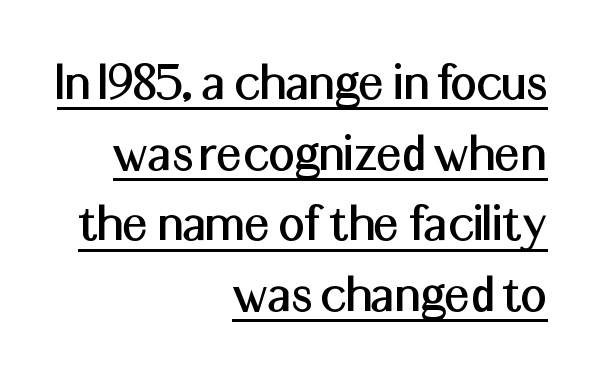
{"serif": "no", "italic": "no", "width": "normal", "stroke_contrast": "medium", "x_height": "medium", "monospaced": "no", "underline": "yes", "align": "right", "line_spacing_ratio": 1.24, "letter_spacing": "normal", "letter_spacing_em": 0.0, "glyph_px": 57}
